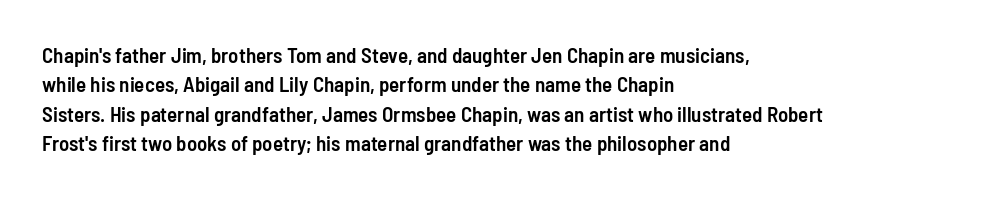
The space between consecutive lines is moderate. Its strokes are somewhat broadened, the hallmark of semibold type. Tracking value appears to be zero — textbook default spacing. These lines are set flush left with a ragged right edge. Underlining? Definitely not there. If you drew a line through each stem, it would be perfectly vertical.
